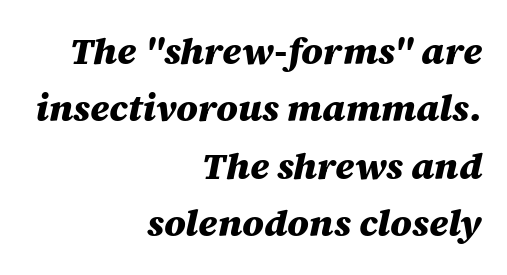
{"italic": "yes", "lean": "right", "slant_degrees": 12, "bold": "yes", "weight": "heavy", "width": "normal", "stroke_contrast": "medium", "x_height": "large", "monospaced": "no", "underline": "no", "align": "right", "line_spacing": "normal", "line_spacing_ratio": 1.55, "letter_spacing": "normal", "letter_spacing_em": 0.0, "glyph_px": 37}
